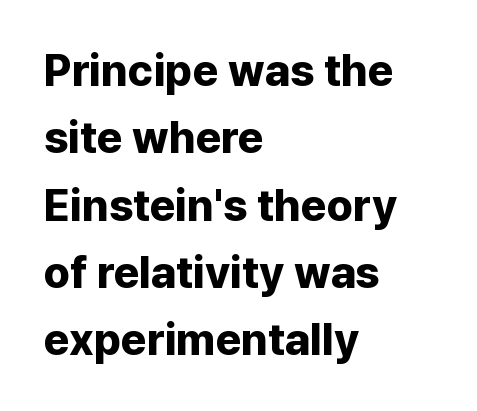
This sample has the flowing, uneven cadence of proportional lettering. How heavy is the stroke? Heavy — this is a bold. Descenders hang freely into open space. Unlike italic type, these characters show no tilt at all.
